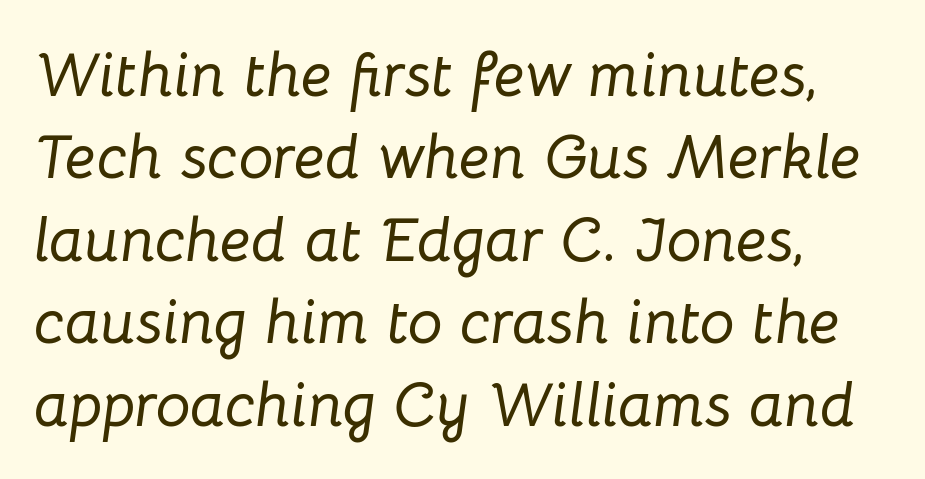
Q: Is the text italic (slanted)? A: Yes, it leans right by about 8 degrees.
Q: Is the text underlined? A: No.
Q: Is the spacing between letters normal or unusually wide? A: Normal.
Q: Is the spacing between lines tight, normal or loose? A: Normal.
Q: Width (condensed, normal, or wide)? A: Normal.
Q: Stroke contrast? A: Low.
Q: x-height? A: Medium.
Q: Monospaced? A: No.
